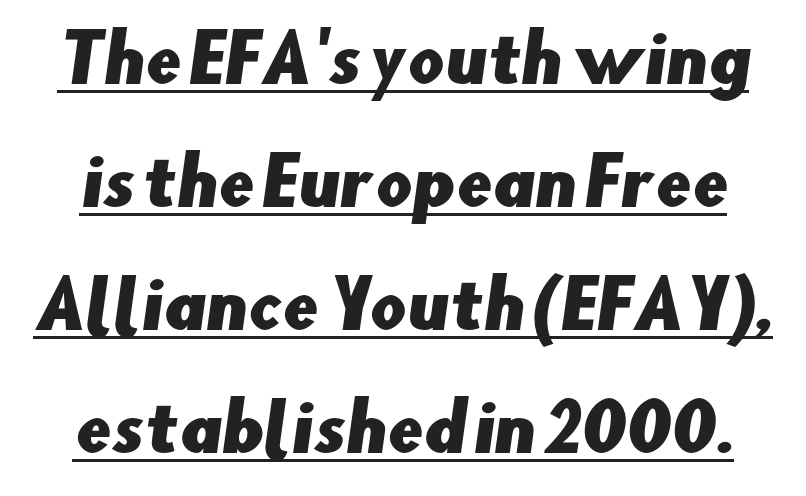
Proportional: the letters do not fall into vertical columns. The gaps between neighbouring characters are ordinary and unremarkable. Glance below the letters and you will spot a drawn line. Does the leading feel generous? Absolutely, it's lavish.
